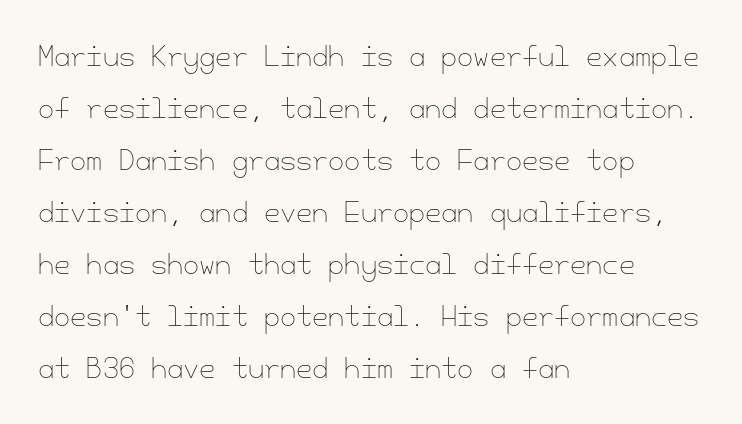
Q: Is the text bold? A: No.
Q: Is the text italic (slanted)? A: No, it is upright.
Q: Is the text underlined? A: No.
Q: How is the paragraph aligned? A: Left-aligned.
Q: Is the spacing between letters normal or unusually wide? A: Normal.
Q: Is the spacing between lines tight, normal or loose? A: Loose.
